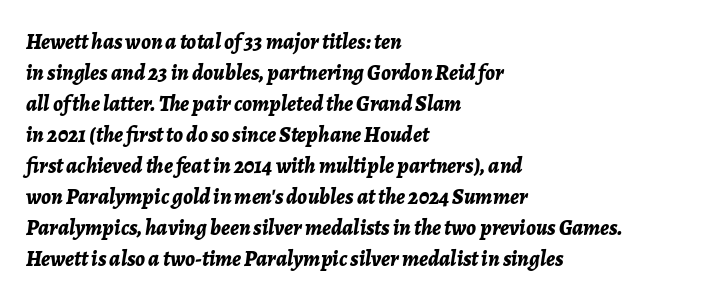
Every row of glyphs begins at an identical x-position on the left. In terms of posture, this sample is oblique. A dark, heavy texture on the line: the type is bold. Anything drawn beneath the words? Only blank space. Students, note that the glyphs here touch the page at normal intervals.
